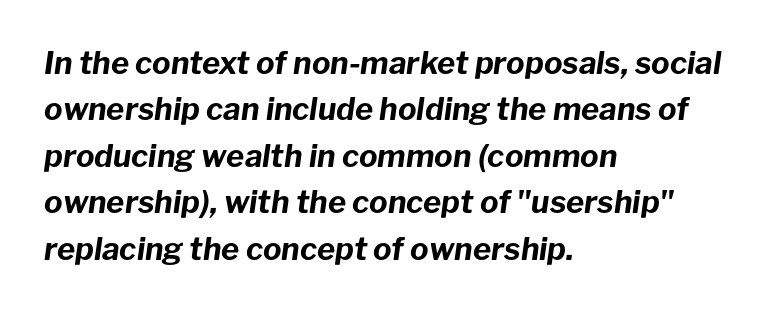
Q: Is the text bold? A: Yes.
Q: Is the text italic (slanted)? A: Yes, it leans right by about 8 degrees.
Q: Is the text underlined? A: No.
Q: How is the paragraph aligned? A: Left-aligned.
Q: Is the spacing between letters normal or unusually wide? A: Normal.
Q: Is the spacing between lines tight, normal or loose? A: Normal.
Q: Width (condensed, normal, or wide)? A: Normal.
Q: Stroke contrast? A: Low.
Q: x-height? A: Medium.
Q: Monospaced? A: No.
